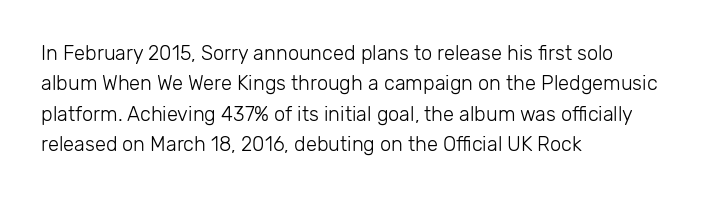
Q: Is the text bold? A: No.
Q: Is the text italic (slanted)? A: No, it is upright.
Q: Is the text underlined? A: No.
Q: How is the paragraph aligned? A: Left-aligned.
Q: Is the spacing between letters normal or unusually wide? A: Normal.
Q: Is the spacing between lines tight, normal or loose? A: Normal.
